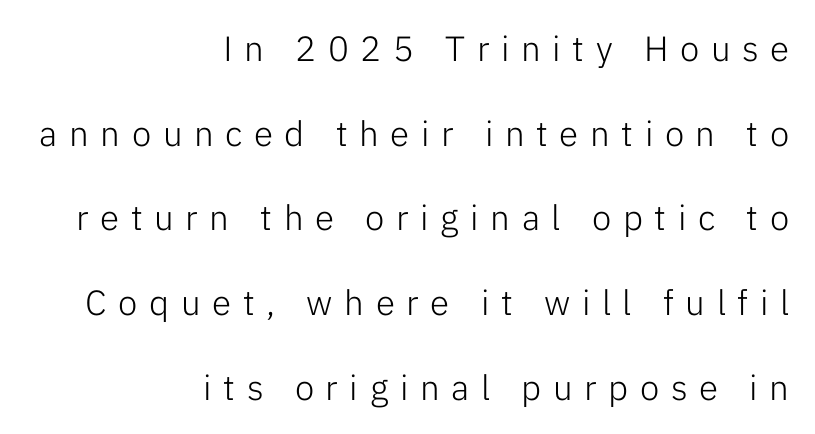
Q: Is the text bold? A: No.
Q: Is the text italic (slanted)? A: No, it is upright.
Q: Is the typeface a serif or a sans-serif typeface? A: Sans-serif.
Q: Is the text underlined? A: No.
Q: How is the paragraph aligned? A: Right-aligned.
Q: Is the spacing between letters normal or unusually wide? A: Unusually wide.
Q: Is the spacing between lines tight, normal or loose? A: Loose.
Q: Width (condensed, normal, or wide)? A: Normal.
Q: Stroke contrast? A: Low.
Q: x-height? A: Medium.
Q: Monospaced? A: No.
